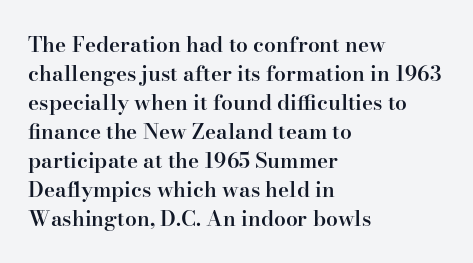
These lines keep a tight, regular rhythm from letter to letter. If you drew a ruler down the left edge, every line would touch it. Compared with an ordinary text face, these strokes are moderately heavier — a semibold. Whoever set this chose a conventional vertical rhythm. The glyphs are unaccompanied by any horizontal stroke below them.
